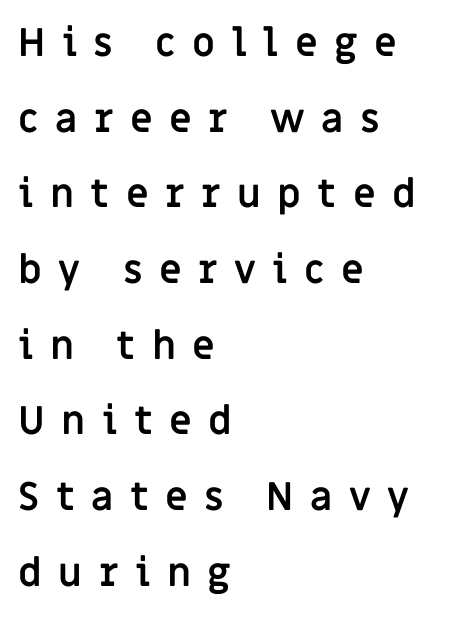
Q: Is the text bold? A: Yes.
Q: Is the text italic (slanted)? A: No, it is upright.
Q: Is the typeface a serif or a sans-serif typeface? A: Sans-serif.
Q: Is the text underlined? A: No.
Q: How is the paragraph aligned? A: Left-aligned.
Q: Is the spacing between letters normal or unusually wide? A: Unusually wide.
Q: Is the spacing between lines tight, normal or loose? A: Loose.
Q: Width (condensed, normal, or wide)? A: Normal.
Q: Stroke contrast? A: Low.
Q: x-height? A: Large.
Q: Monospaced? A: No.
